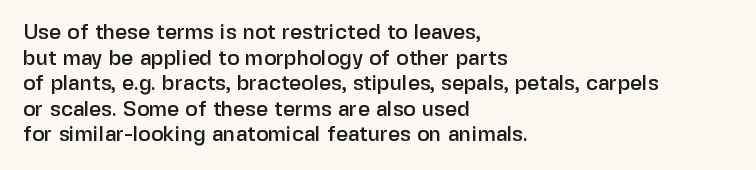
{"italic": "no", "underline": "no", "align": "left", "line_spacing_ratio": 1.22, "letter_spacing": "normal", "letter_spacing_em": 0.0, "glyph_px": 21}
